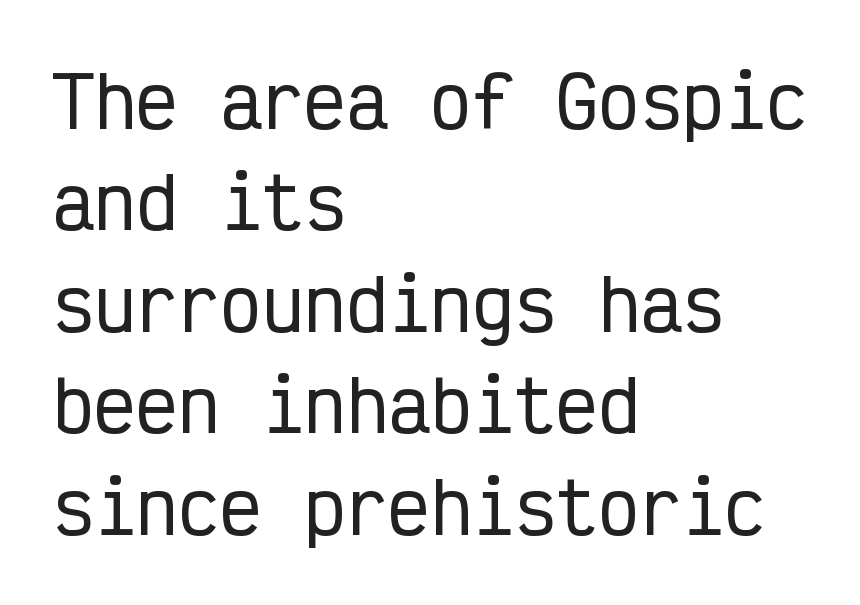
{"serif": "no", "italic": "no", "width": "condensed", "stroke_contrast": "low", "x_height": "medium", "monospaced": "yes", "underline": "no", "align": "left", "line_spacing": "normal", "line_spacing_ratio": 1.45, "letter_spacing": "normal", "letter_spacing_em": 0.0, "glyph_px": 70}
